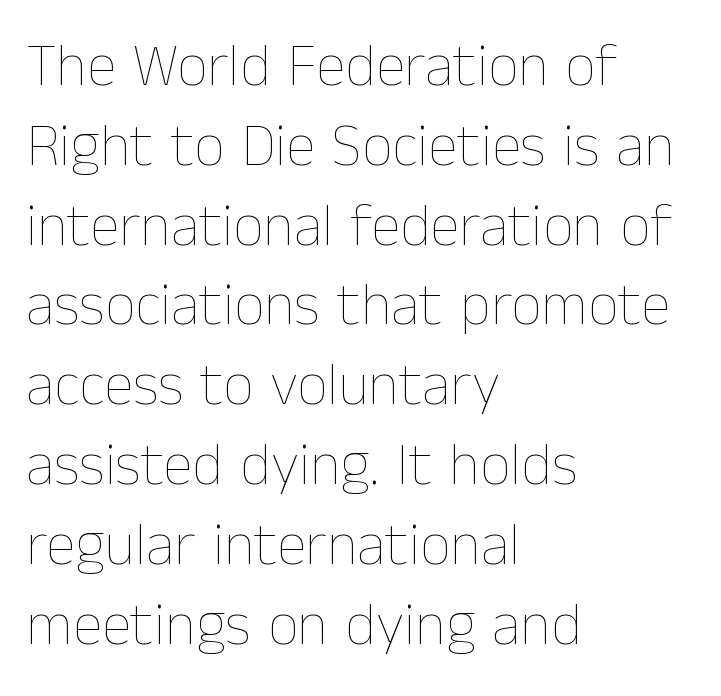
Summary of weight: not heavy and not bold. When letters stand straight like this, we call the style roman or upright. A classic flush-left, rag-right setting is used for this passage. Character widths vary here, with narrow letters taking less room than wide ones.
